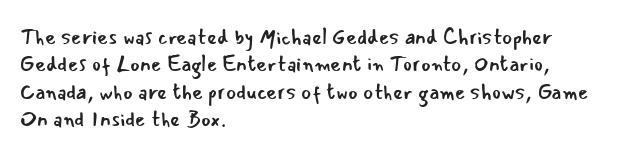
Reading down the block, your eye returns to a fixed left position each line. The weight tops out at a normal text grade. Interline gaps are of average width in this sample. The letters sit at their default tracking, neither squeezed nor spread.
